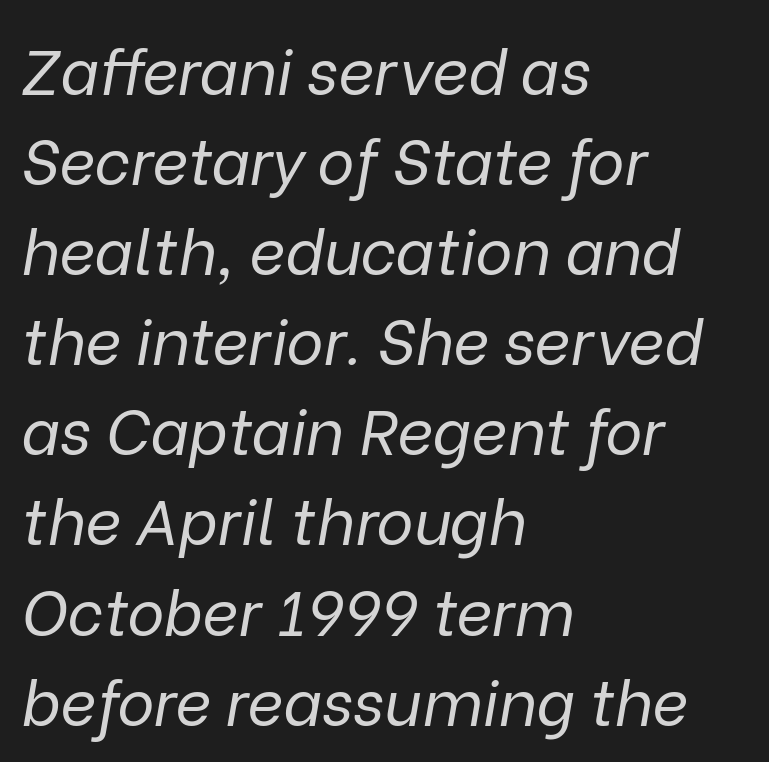
Q: Is the text bold? A: No.
Q: Is the text italic (slanted)? A: Yes, it leans right by about 9 degrees.
Q: Is the text underlined? A: No.
Q: How is the paragraph aligned? A: Left-aligned.
Q: Is the spacing between letters normal or unusually wide? A: Normal.
Q: Is the spacing between lines tight, normal or loose? A: Normal.
Q: Width (condensed, normal, or wide)? A: Normal.
Q: Stroke contrast? A: Low.
Q: x-height? A: Medium.
Q: Monospaced? A: No.
